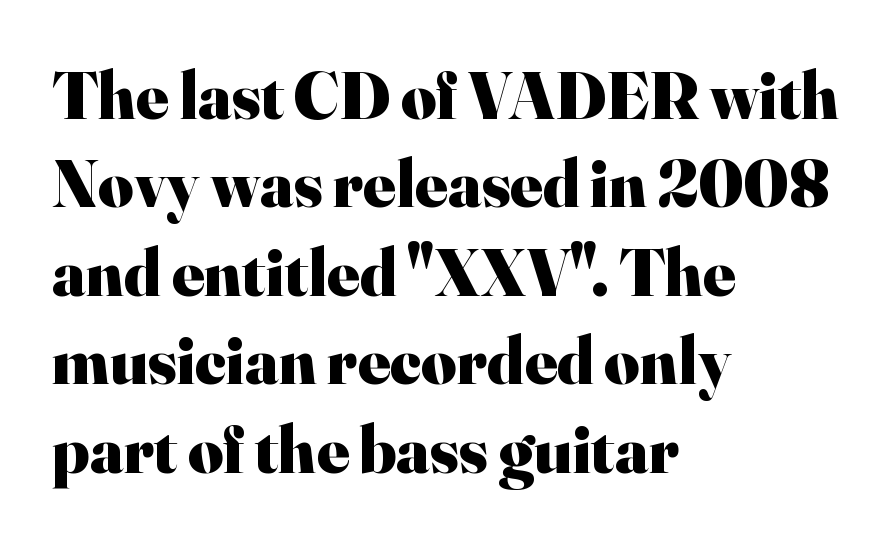
This rendering uses left alignment, leaving the right contour irregular. Proportional: the letters do not fall into vertical columns. Stroke thickness is high; the sample reads as a true bold. Style check: upright.
